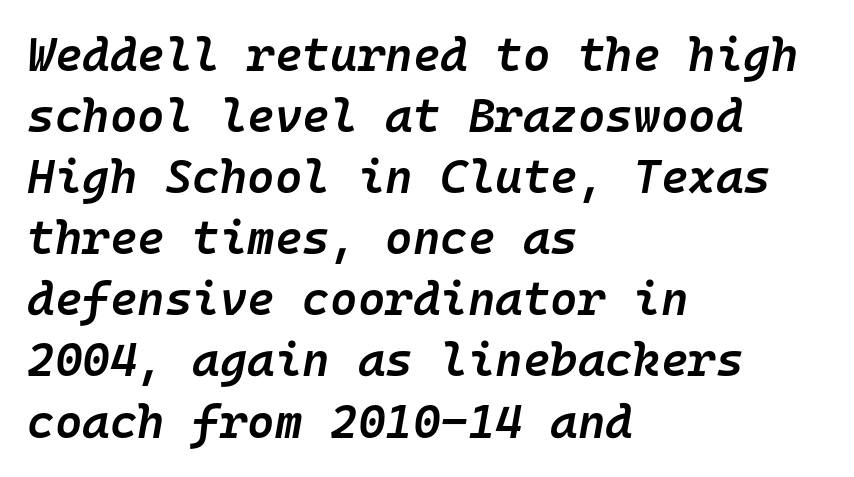
{"italic": "yes", "lean": "right", "slant_degrees": 10, "bold": "semi", "weight": "semibold", "width": "normal", "stroke_contrast": "low", "x_height": "medium", "monospaced": "yes", "underline": "no", "align": "left", "line_spacing": "normal", "line_spacing_ratio": 1.3, "letter_spacing": "normal", "letter_spacing_em": 0.0, "glyph_px": 47}
